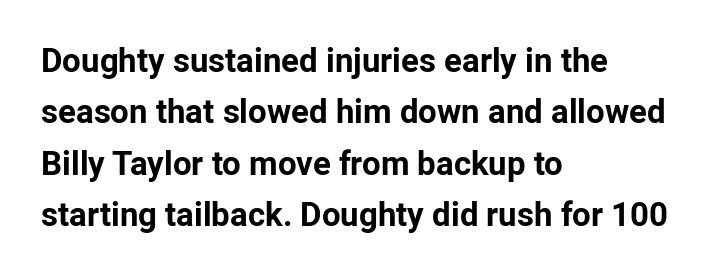
Q: Is the text bold? A: Yes.
Q: Is the text italic (slanted)? A: No, it is upright.
Q: Is the typeface a serif or a sans-serif typeface? A: Sans-serif.
Q: Is the text underlined? A: No.
Q: How is the paragraph aligned? A: Left-aligned.
Q: Is the spacing between letters normal or unusually wide? A: Normal.
Q: Is the spacing between lines tight, normal or loose? A: Normal.
Q: Width (condensed, normal, or wide)? A: Normal.
Q: Stroke contrast? A: Low.
Q: x-height? A: Medium.
Q: Monospaced? A: No.
